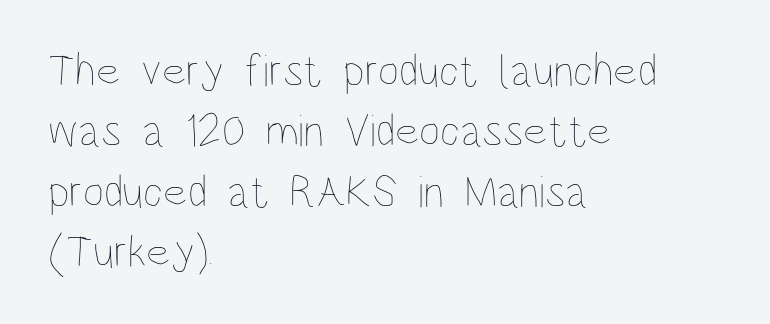
Is this a fixed-width face? No — the glyphs have proportional, varying widths. Rendered with straight, roman letterforms. Quick note: underline off. A light-to-regular cut is what we see here.
